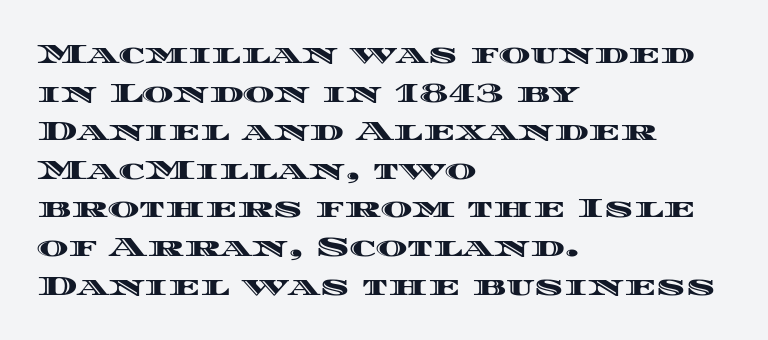
{"italic": "no", "underline": "no", "align": "left", "line_spacing": "normal", "line_spacing_ratio": 1.43, "letter_spacing": "normal", "letter_spacing_em": 0.0, "glyph_px": 27}
